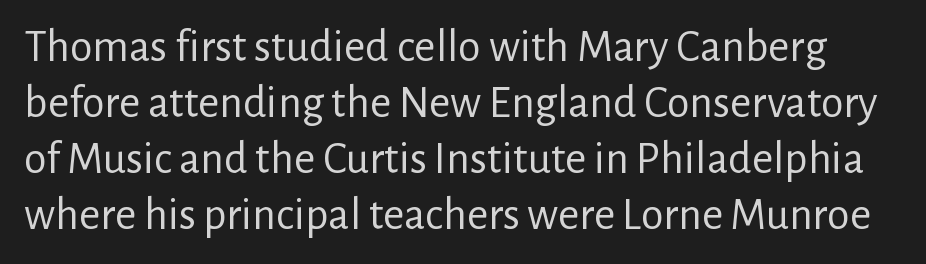
{"serif": "no", "italic": "no", "bold": "no", "weight": "regular", "width": "normal", "stroke_contrast": "low", "x_height": "medium", "monospaced": "no", "underline": "no", "line_spacing_ratio": 1.22, "letter_spacing": "normal", "letter_spacing_em": 0.0, "glyph_px": 46}
